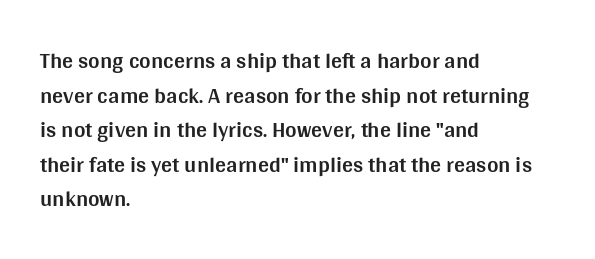
{"italic": "no", "bold": "yes", "underline": "no", "align": "left", "line_spacing": "normal", "line_spacing_ratio": 1.57, "letter_spacing": "normal", "letter_spacing_em": 0.0, "glyph_px": 22}
